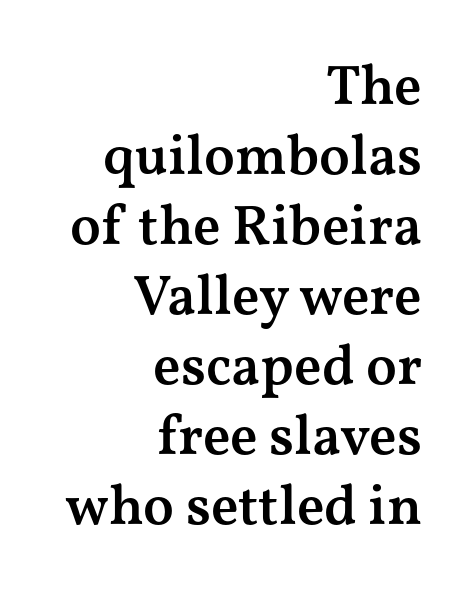
The image shows 56 px semibold, wide serif type, upright; set right-aligned, normal line spacing (1.25x), normal letter spacing, not underlined; medium stroke contrast and a medium x-height.
